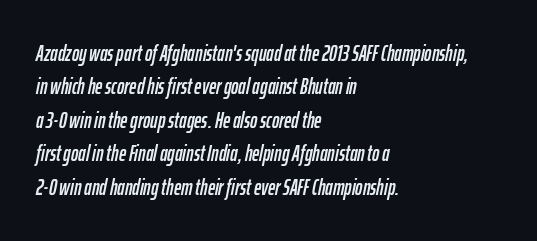
Q: Is the text italic (slanted)? A: Yes, it leans right by about 12 degrees.
Q: Is the text underlined? A: No.
Q: How is the paragraph aligned? A: Left-aligned.
Q: Is the spacing between letters normal or unusually wide? A: Normal.
Q: Is the spacing between lines tight, normal or loose? A: Normal.
